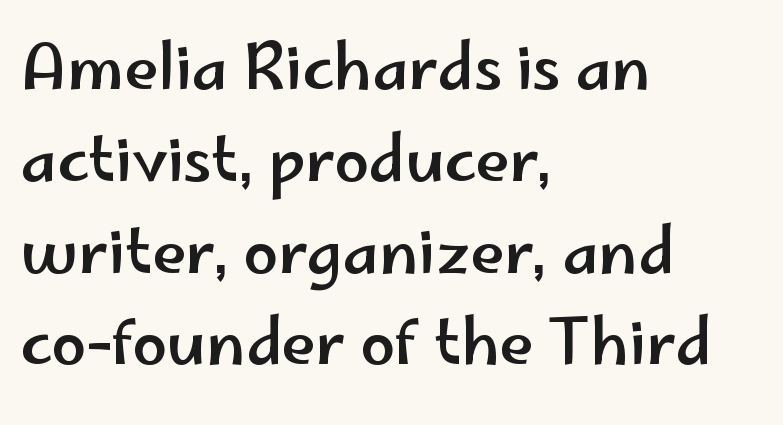
Q: Is the text italic (slanted)? A: No, it is upright.
Q: Is the typeface a serif or a sans-serif typeface? A: Sans-serif.
Q: Is the text underlined? A: No.
Q: How is the paragraph aligned? A: Left-aligned.
Q: Is the spacing between letters normal or unusually wide? A: Normal.
Q: Is the spacing between lines tight, normal or loose? A: Normal.
Q: Width (condensed, normal, or wide)? A: Wide.
Q: Stroke contrast? A: Low.
Q: x-height? A: Small.
Q: Monospaced? A: No.
